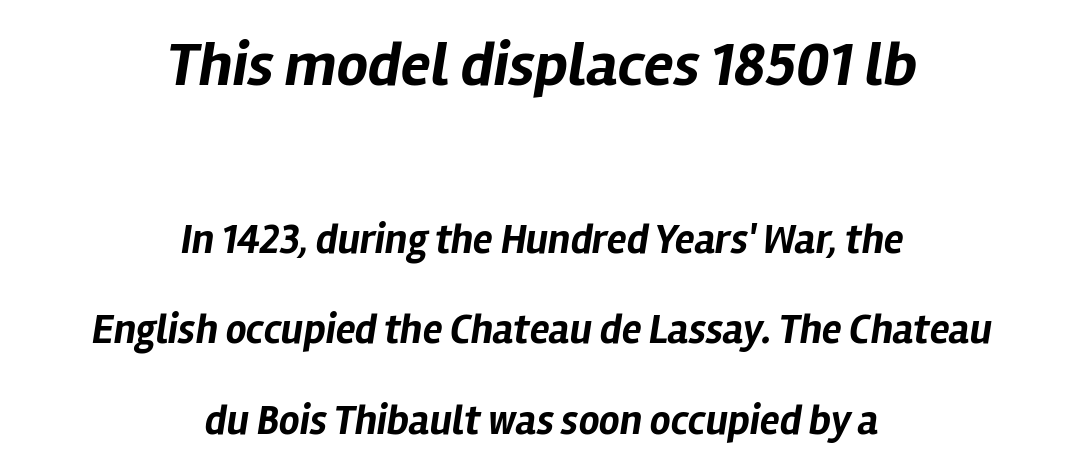
Q: Is the text bold? A: Yes.
Q: Is the text italic (slanted)? A: Yes, it leans right by about 12 degrees.
Q: Is the text underlined? A: No.
Q: How is the paragraph aligned? A: Centered.
Q: Is the spacing between letters normal or unusually wide? A: Normal.
Q: Is the spacing between lines tight, normal or loose? A: Loose.
Q: Which block of text is set in a larger size, the first (top) or the second (bottom)? A: The first (top) one.
Q: Width (condensed, normal, or wide)? A: Normal.
Q: Stroke contrast? A: Low.
Q: x-height? A: Medium.
Q: Monospaced? A: No.
